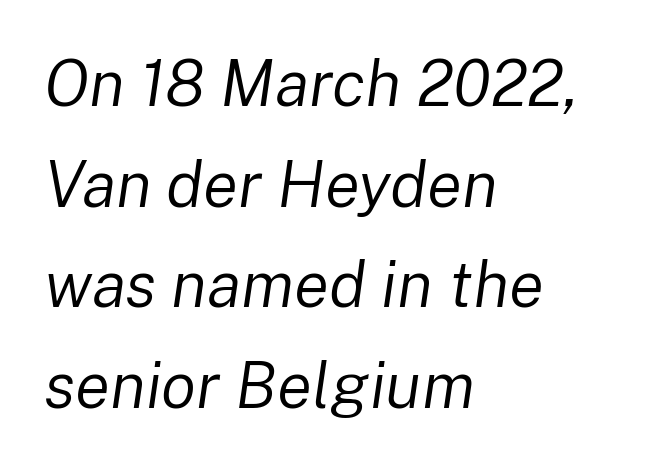
Layout note: lines flush left. The specimen reads as italic at a glance. Note the varied advance widths — an 'i' is clearly narrower than an 'm'. The letters look calm and open, with moderate or lighter stems. Descenders are the only things crossing below the line. Look at the tracking — it's just the regular setting, nothing added.
